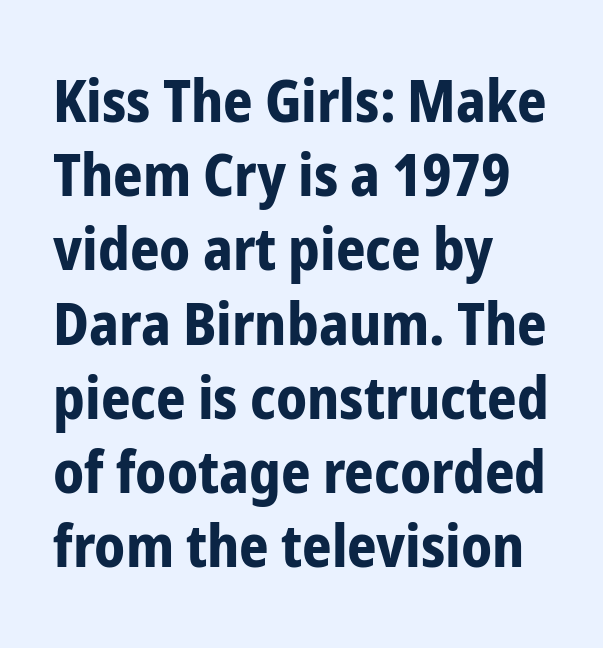
Reading down the column, the eye jumps a familiar distance to each next line. A typesetter would call this proportional, since set widths differ per character. Characters remain perfectly vertical along every line. This sample is left-justified, so line endings fall wherever the words run out. Summary of weight: heavy, a full bold. Words float on clear page, feet unadorned.
